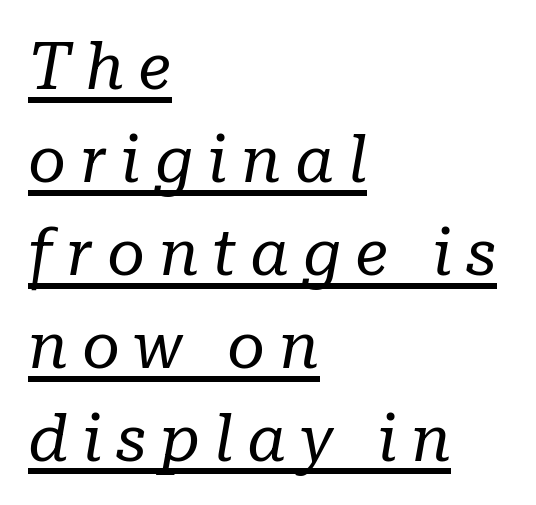
Horizontally, the lines are justified to the leading edge only. You could not count columns in this text — the font is proportionally spaced. Slanted lettering throughout. This rendering employs a face with finishing strokes, i.e., a serif. Each stroke keeps to a modest, everyday thickness or less.
